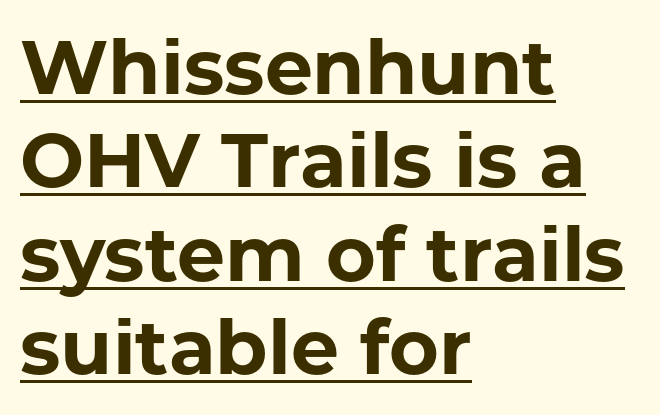
{"serif": "no", "italic": "no", "bold": "yes", "weight": "bold", "width": "normal", "stroke_contrast": "low", "x_height": "medium", "monospaced": "no", "underline": "yes", "align": "left", "line_spacing_ratio": 1.23, "letter_spacing": "normal", "letter_spacing_em": 0.0, "glyph_px": 76}
